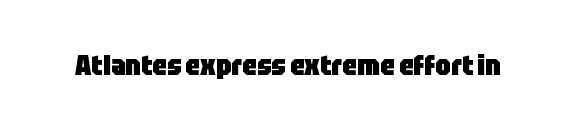
Clear beneath every line of the passage. Proportional: the letters do not fall into vertical columns. Tracking here is standard; glyphs follow each other at the usual distance. In terms of weight, the rendering is a true, heavy bold.
